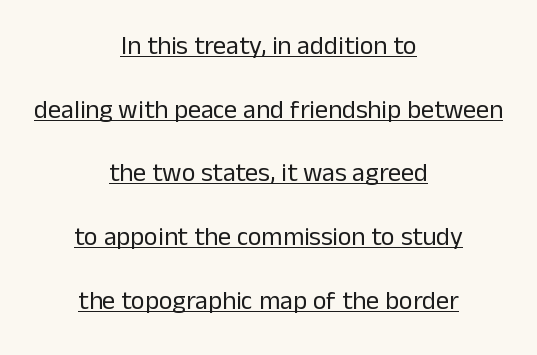
Q: Is the text bold? A: No.
Q: Is the text italic (slanted)? A: No, it is upright.
Q: Is the text underlined? A: Yes.
Q: How is the paragraph aligned? A: Centered.
Q: Is the spacing between letters normal or unusually wide? A: Normal.
Q: Is the spacing between lines tight, normal or loose? A: Loose.
